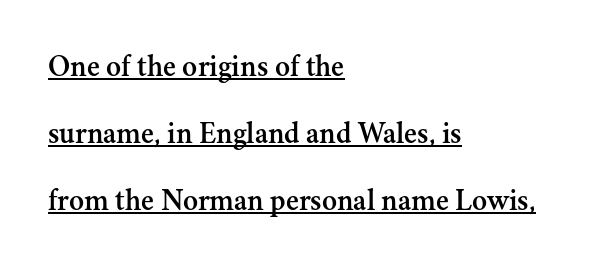
Q: Is the text italic (slanted)? A: No, it is upright.
Q: Is the typeface a serif or a sans-serif typeface? A: Serif.
Q: Is the text underlined? A: Yes.
Q: How is the paragraph aligned? A: Left-aligned.
Q: Is the spacing between letters normal or unusually wide? A: Normal.
Q: Is the spacing between lines tight, normal or loose? A: Loose.
Q: Width (condensed, normal, or wide)? A: Normal.
Q: Stroke contrast? A: Medium.
Q: x-height? A: Small.
Q: Monospaced? A: No.
